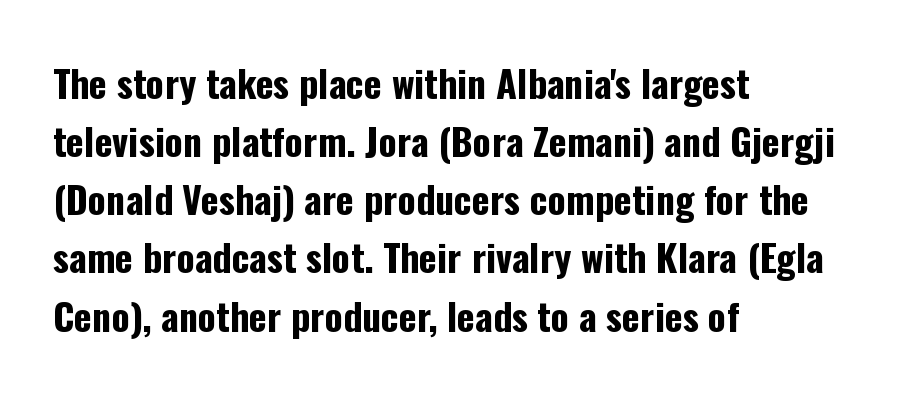
Note: no serifs on the glyphs. The passage shown is emphatically bold. A normal amount of white space separates one row of letters from the next. The letters sit at their default tracking, neither squeezed nor spread. Proportional: the letters do not fall into vertical columns. The words here are not underlined.
